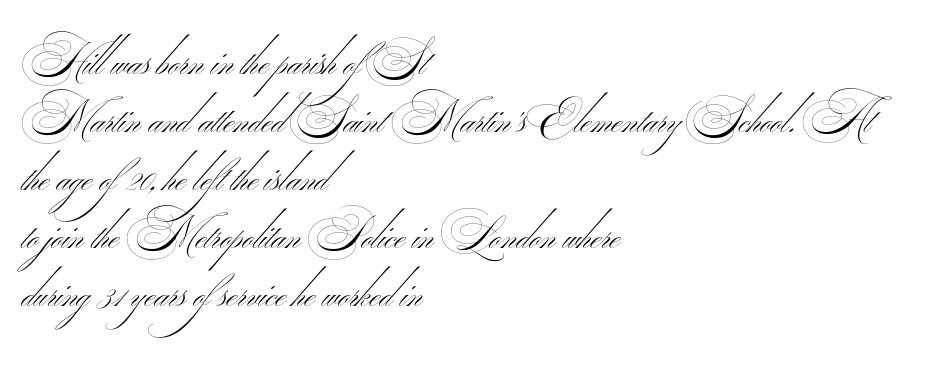
The image shows 45 px thin, wide sans-serif type; set left-aligned, normal line spacing (1.29x), normal letter spacing, not underlined; medium stroke contrast.
